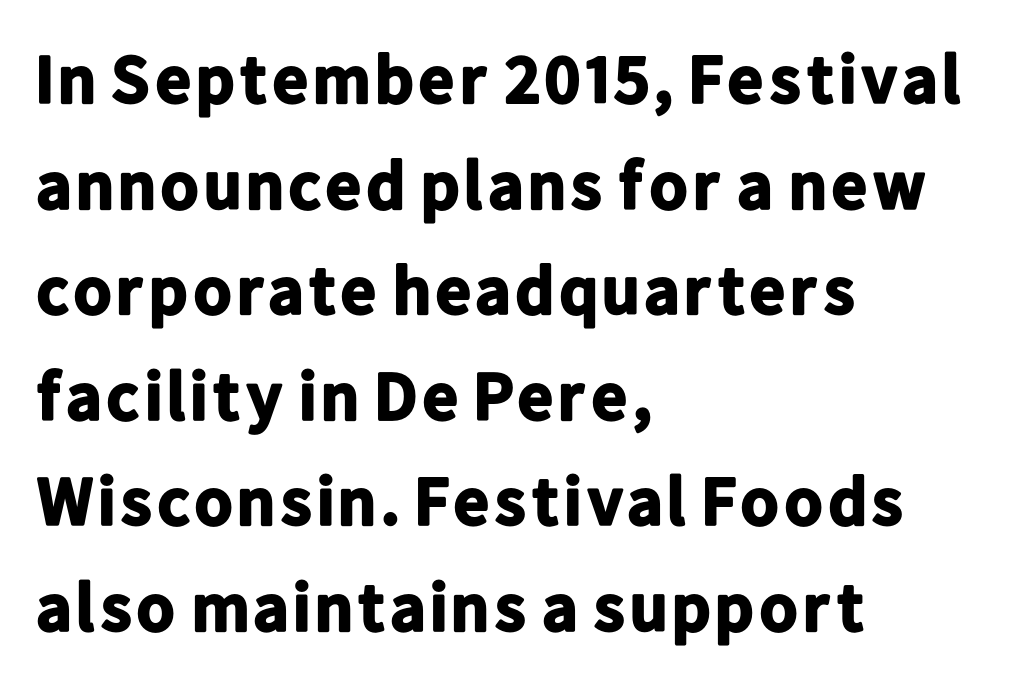
The image shows 69 px bold sans-serif type, upright; set left-aligned, normal line spacing (1.53x), normal letter spacing, not underlined; low stroke contrast and a medium x-height.
